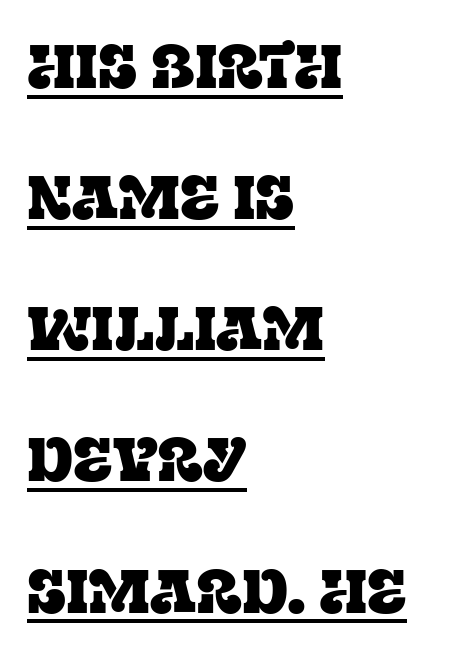
Q: Is the text italic (slanted)? A: No, it is upright.
Q: Is the typeface a serif or a sans-serif typeface? A: Serif.
Q: Is the text underlined? A: Yes.
Q: How is the paragraph aligned? A: Left-aligned.
Q: Is the spacing between letters normal or unusually wide? A: Normal.
Q: Is the spacing between lines tight, normal or loose? A: Loose.
Q: Width (condensed, normal, or wide)? A: Normal.
Q: Stroke contrast? A: Low.
Q: x-height? A: Large.
Q: Monospaced? A: No.
